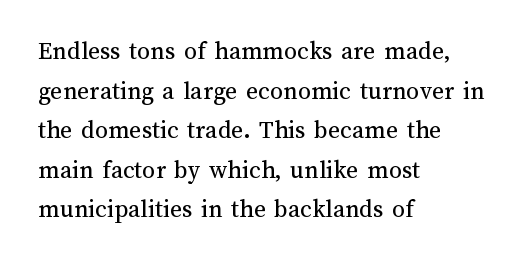
Q: Is the text bold? A: No.
Q: Is the text italic (slanted)? A: No, it is upright.
Q: Is the text underlined? A: No.
Q: How is the paragraph aligned? A: Left-aligned.
Q: Is the spacing between letters normal or unusually wide? A: Normal.
Q: Is the spacing between lines tight, normal or loose? A: Normal.
